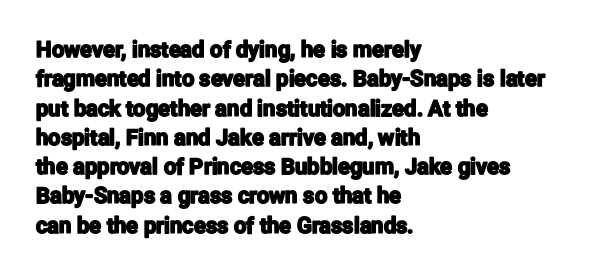
The image shows 22 px text type, upright; set left-aligned, normal line spacing (1.33x), normal letter spacing, not underlined.
